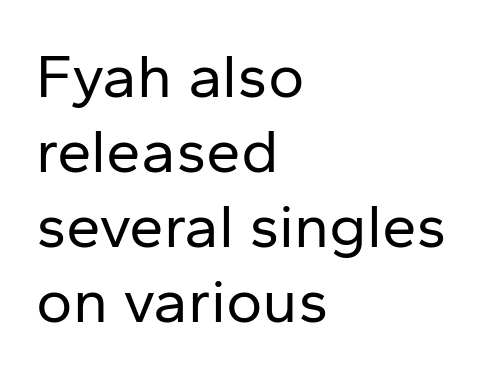
Q: Is the text bold? A: No.
Q: Is the text italic (slanted)? A: No, it is upright.
Q: Is the typeface a serif or a sans-serif typeface? A: Sans-serif.
Q: Is the text underlined? A: No.
Q: How is the paragraph aligned? A: Left-aligned.
Q: Is the spacing between letters normal or unusually wide? A: Normal.
Q: Width (condensed, normal, or wide)? A: Normal.
Q: Stroke contrast? A: Low.
Q: x-height? A: Medium.
Q: Monospaced? A: No.
